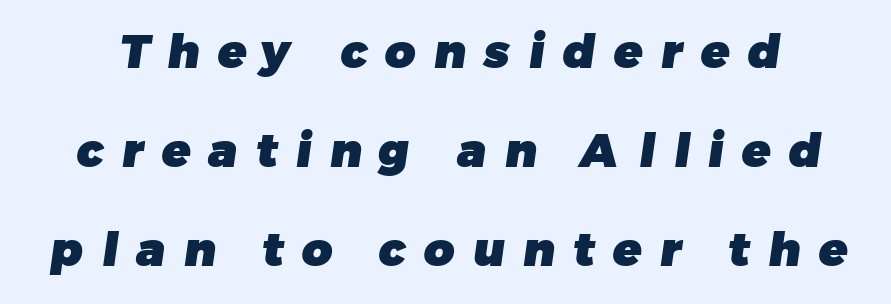
Words float on clear page, feet unadorned. Each glyph is drawn with heavy, bold strokes. A typesetter would call this proportional, since set widths differ per character. Are there feet on the stems? There aren't — it's a sans. Leading is clearly above the norm, producing a sparse column.
